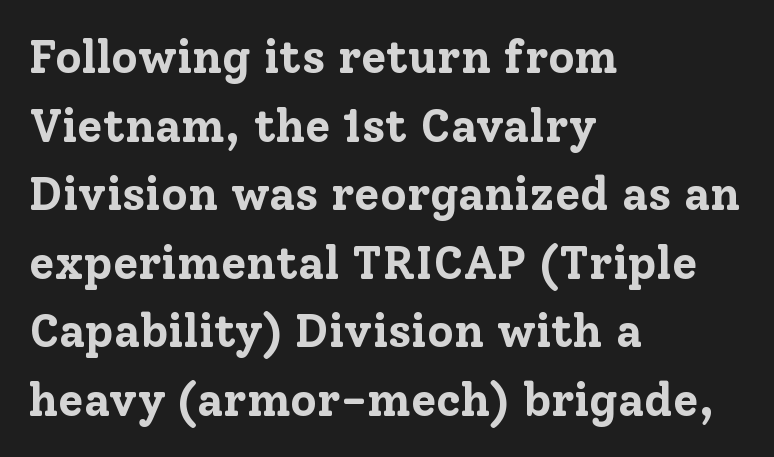
The image shows 46 px bold serif type, upright; set left-aligned, normal line spacing (1.49x), normal letter spacing, not underlined; low stroke contrast and a medium x-height.
